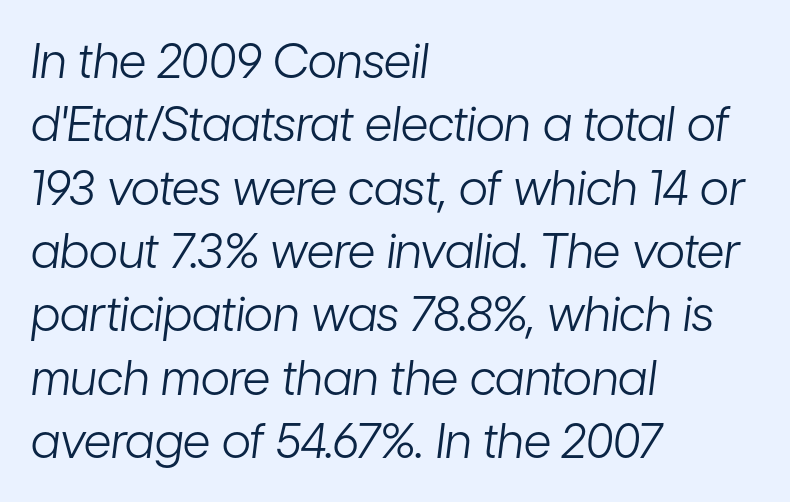
The image shows 48 px light, condensed type, italic (leaning right); set left-aligned, normal line spacing (1.32x), normal letter spacing, not underlined; low stroke contrast and a medium x-height.
